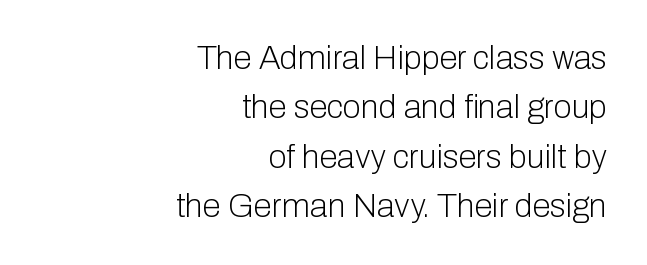
The image shows 33 px light sans-serif type, upright; set right-aligned, normal line spacing (1.5x), normal letter spacing, not underlined; low stroke contrast and a medium x-height.
